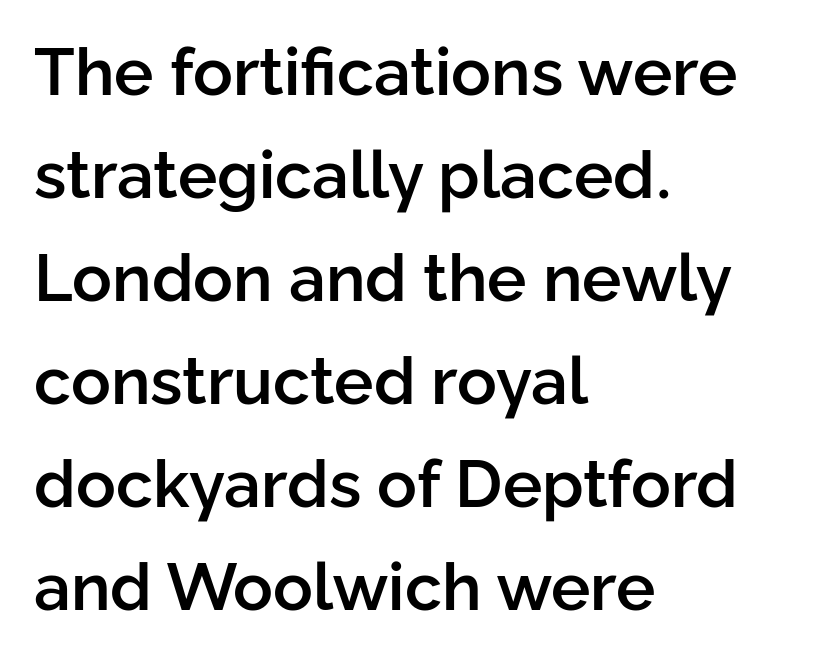
Q: Is the text bold? A: Semi-bold.
Q: Is the text italic (slanted)? A: No, it is upright.
Q: Is the typeface a serif or a sans-serif typeface? A: Sans-serif.
Q: Is the text underlined? A: No.
Q: How is the paragraph aligned? A: Left-aligned.
Q: Is the spacing between letters normal or unusually wide? A: Normal.
Q: Is the spacing between lines tight, normal or loose? A: Normal.
Q: Width (condensed, normal, or wide)? A: Normal.
Q: Stroke contrast? A: Low.
Q: x-height? A: Medium.
Q: Monospaced? A: No.
